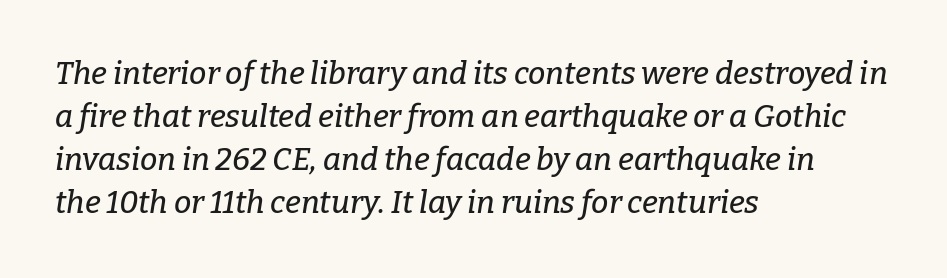
Q: Is the text italic (slanted)? A: Yes, it leans right by about 9 degrees.
Q: Is the typeface a serif or a sans-serif typeface? A: Serif.
Q: Is the text underlined? A: No.
Q: How is the paragraph aligned? A: Left-aligned.
Q: Is the spacing between letters normal or unusually wide? A: Normal.
Q: Is the spacing between lines tight, normal or loose? A: Normal.
Q: Width (condensed, normal, or wide)? A: Normal.
Q: Stroke contrast? A: Low.
Q: x-height? A: Medium.
Q: Monospaced? A: No.
